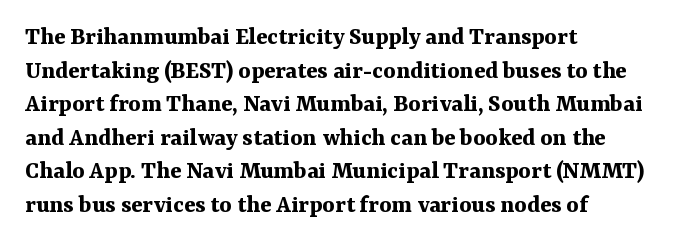
Regarding leading, the lines here are spaced in the standard way. Nothing unusual about the tracking: characters are spaced as the font intends. Clear beneath every line of the passage. The compositor pushed each line to the left boundary. Ascenders rise straight up at ninety degrees. The font is running at its bold setting.
